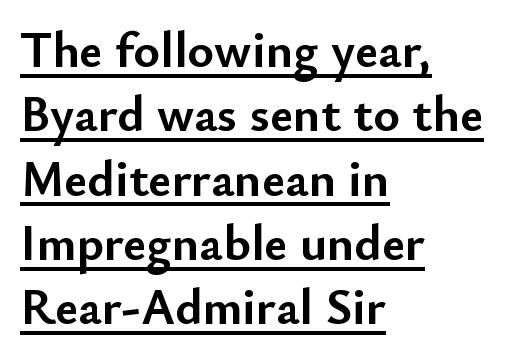
Q: Is the text bold? A: Yes.
Q: Is the text italic (slanted)? A: No, it is upright.
Q: Is the typeface a serif or a sans-serif typeface? A: Sans-serif.
Q: Is the text underlined? A: Yes.
Q: How is the paragraph aligned? A: Left-aligned.
Q: Is the spacing between letters normal or unusually wide? A: Normal.
Q: Is the spacing between lines tight, normal or loose? A: Normal.
Q: Width (condensed, normal, or wide)? A: Normal.
Q: Stroke contrast? A: Low.
Q: x-height? A: Small.
Q: Monospaced? A: No.
